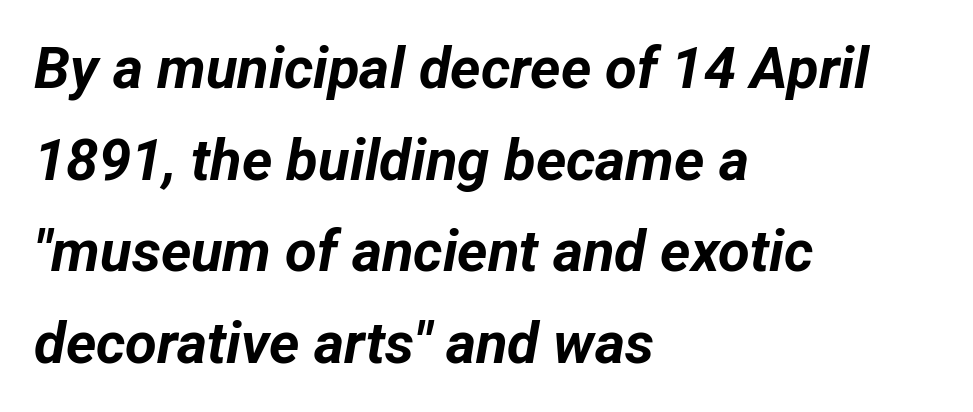
Q: Is the text bold? A: Yes.
Q: Is the text italic (slanted)? A: Yes, it leans right by about 12 degrees.
Q: Is the text underlined? A: No.
Q: How is the paragraph aligned? A: Left-aligned.
Q: Is the spacing between letters normal or unusually wide? A: Normal.
Q: Is the spacing between lines tight, normal or loose? A: Normal.
Q: Width (condensed, normal, or wide)? A: Normal.
Q: Stroke contrast? A: Low.
Q: x-height? A: Medium.
Q: Monospaced? A: No.
